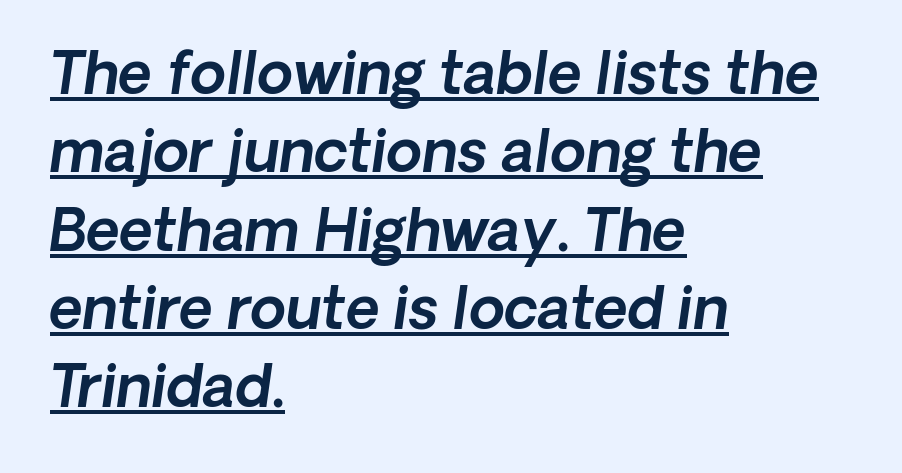
The image shows 58 px text type, italic (leaning right); set left-aligned, normal line spacing (1.35x), normal letter spacing, underlined; a medium x-height.
